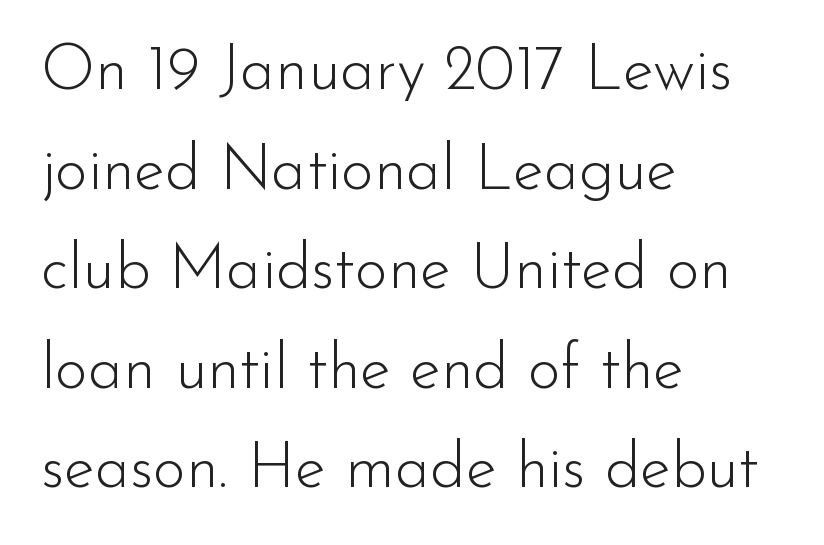
The image shows 63 px light sans-serif type, upright; set left-aligned, normal line spacing (1.58x), normal letter spacing, not underlined; low stroke contrast and a small x-height.
